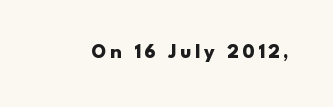
The type sits square on the baseline with zero lean. Lines of text with bare space underneath. Does the weight exceed regular? Yes, all the way to bold.
